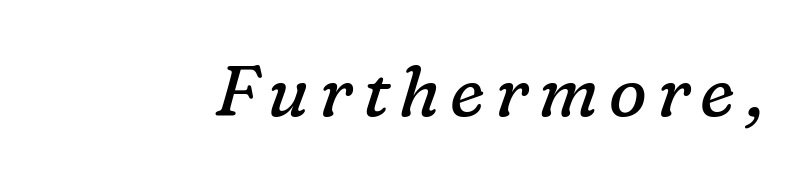
{"serif": "yes", "italic": "yes", "lean": "right", "slant_degrees": 16, "bold": "no", "weight": "regular", "width": "normal", "stroke_contrast": "low", "x_height": "medium", "monospaced": "no", "underline": "no", "glyph_px": 71}
